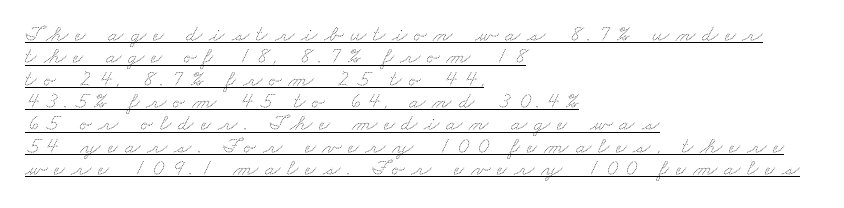
{"bold": "no", "underline": "yes", "align": "left", "line_spacing": "tight", "line_spacing_ratio": 0.97, "letter_spacing": "wide", "letter_spacing_em": 0.29, "glyph_px": 23}
